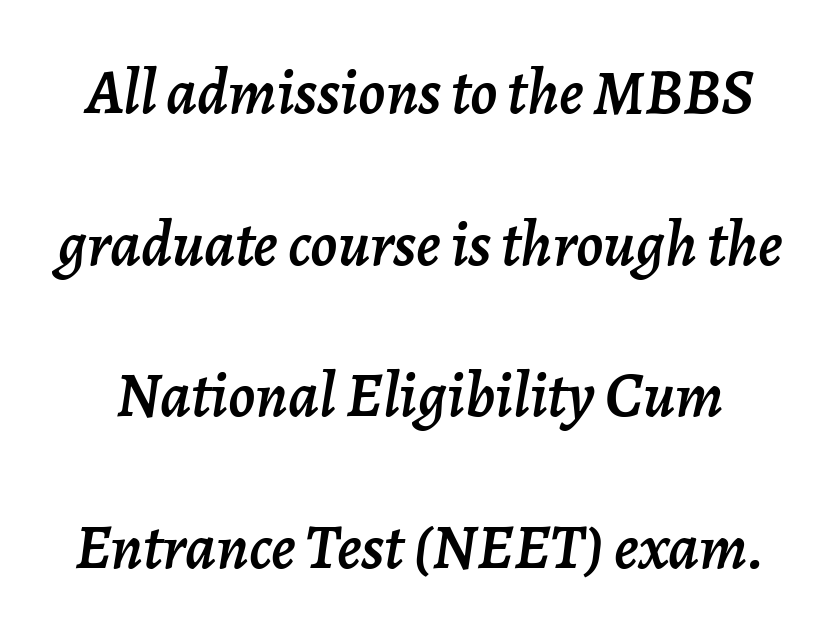
{"italic": "yes", "lean": "right", "slant_degrees": 7, "width": "normal", "stroke_contrast": "low", "x_height": "medium", "monospaced": "no", "underline": "no", "line_spacing": "loose", "line_spacing_ratio": 2.37, "letter_spacing": "normal", "letter_spacing_em": 0.0, "glyph_px": 64}
